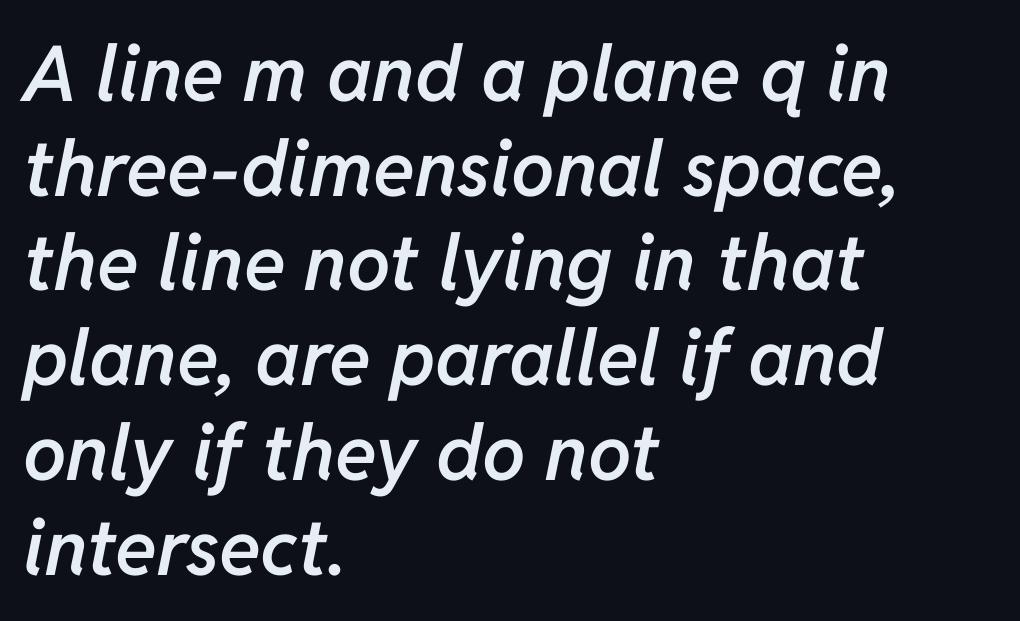
{"italic": "yes", "lean": "right", "slant_degrees": 11, "bold": "semi", "weight": "semibold", "width": "normal", "stroke_contrast": "low", "x_height": "medium", "monospaced": "no", "underline": "no", "align": "left", "line_spacing_ratio": 1.23, "letter_spacing": "normal", "letter_spacing_em": 0.0, "glyph_px": 77}
